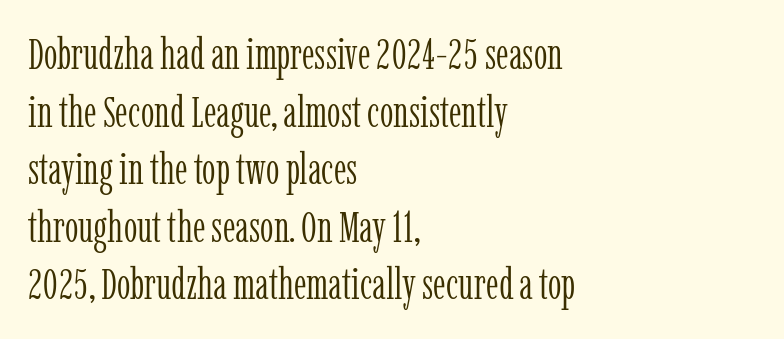
{"serif": "yes", "italic": "no", "bold": "no", "weight": "light", "width": "condensed", "stroke_contrast": "low", "x_height": "medium", "monospaced": "no", "underline": "no", "align": "left", "line_spacing": "normal", "line_spacing_ratio": 1.34, "letter_spacing": "normal", "letter_spacing_em": 0.0, "glyph_px": 43}
